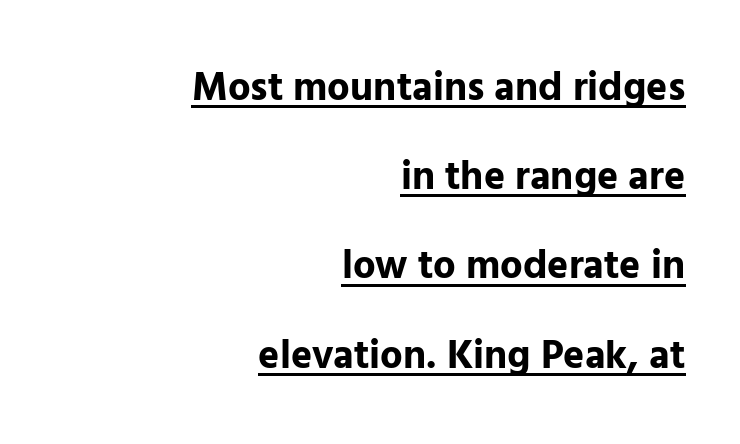
{"serif": "no", "italic": "no", "bold": "yes", "weight": "bold", "width": "normal", "stroke_contrast": "low", "x_height": "medium", "monospaced": "no", "underline": "yes", "align": "right", "line_spacing": "loose", "line_spacing_ratio": 2.23, "letter_spacing": "normal", "letter_spacing_em": 0.0, "glyph_px": 40}
